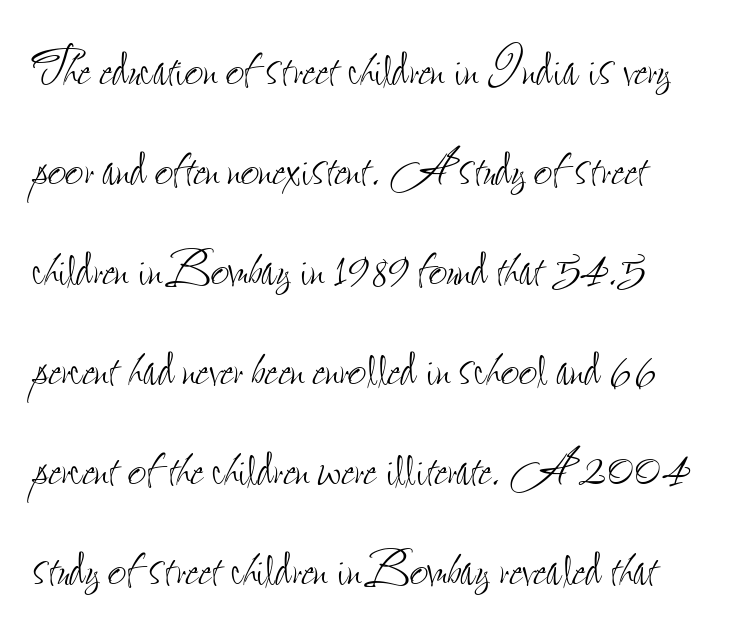
Q: Is the text bold? A: No.
Q: Is the text italic (slanted)? A: Yes.
Q: Is the text underlined? A: No.
Q: How is the paragraph aligned? A: Left-aligned.
Q: Is the spacing between letters normal or unusually wide? A: Normal.
Q: Is the spacing between lines tight, normal or loose? A: Normal.
Q: Width (condensed, normal, or wide)? A: Condensed.
Q: Stroke contrast? A: Low.
Q: x-height? A: Small.
Q: Monospaced? A: No.
